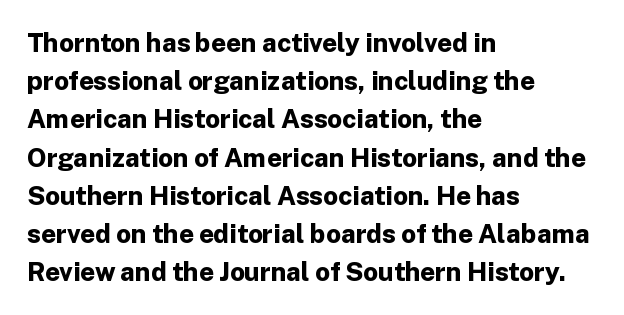
Q: Is the text bold? A: Yes.
Q: Is the text italic (slanted)? A: No, it is upright.
Q: Is the text underlined? A: No.
Q: How is the paragraph aligned? A: Left-aligned.
Q: Is the spacing between letters normal or unusually wide? A: Normal.
Q: Is the spacing between lines tight, normal or loose? A: Normal.
